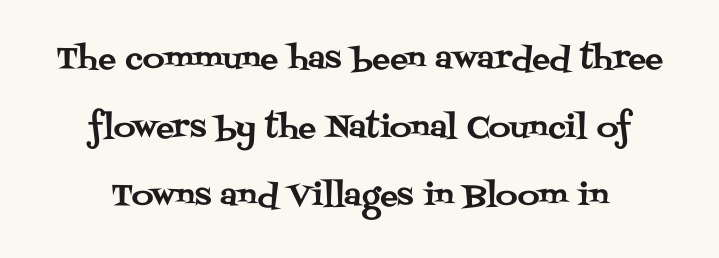
{"serif": "yes", "italic": "no", "width": "normal", "stroke_contrast": "medium", "x_height": "large", "monospaced": "no", "underline": "no", "align": "center", "line_spacing": "loose", "line_spacing_ratio": 2.29, "letter_spacing": "normal", "letter_spacing_em": 0.0, "glyph_px": 30}
